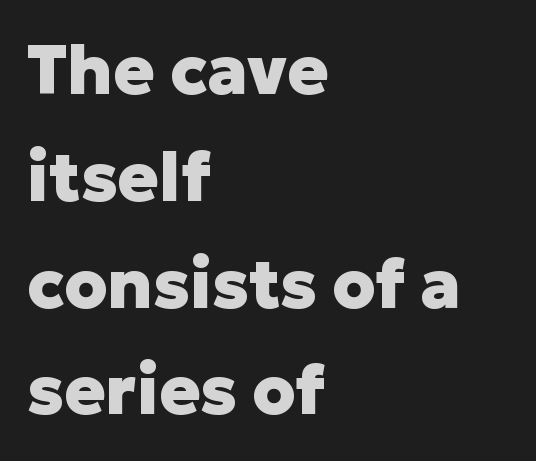
Line beginnings align vertically; line endings do not. You could not count columns in this text — the font is proportionally spaced. Are there feet on the stems? There aren't — it's a sans. Does the weight exceed regular? Yes, all the way to bold.
